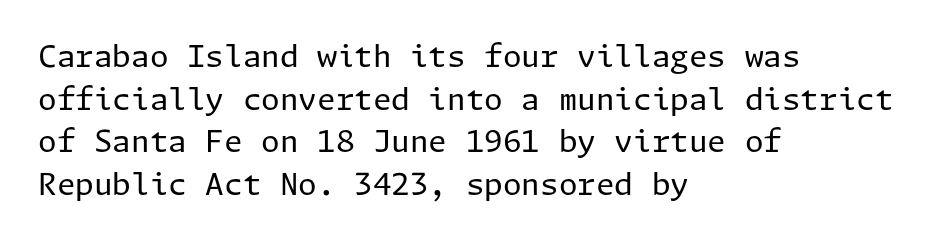
The image shows 30 px regular-weight sans-serif type, upright; set left-aligned, normal line spacing (1.42x), normal letter spacing, not underlined; low stroke contrast and a medium x-height.
